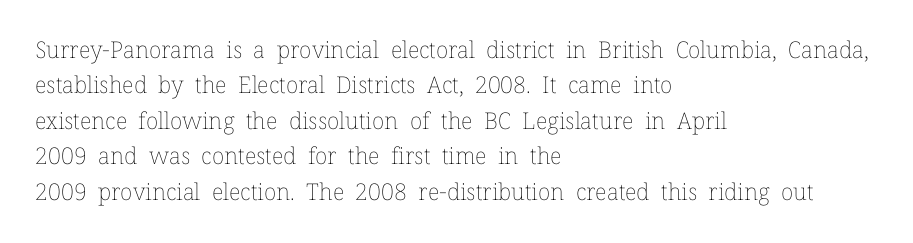
{"italic": "no", "bold": "no", "underline": "no", "align": "left", "line_spacing": "normal", "line_spacing_ratio": 1.54, "letter_spacing": "normal", "letter_spacing_em": 0.0, "glyph_px": 23}
